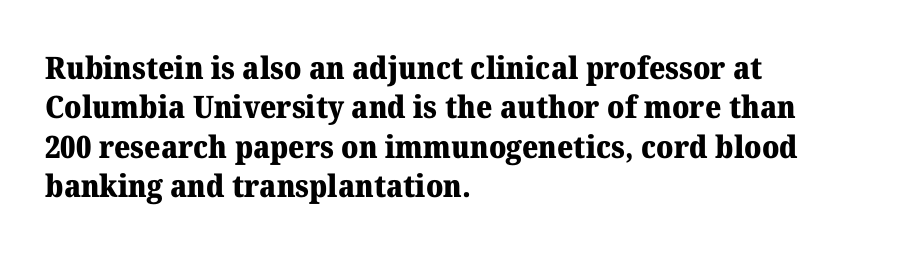
Q: Is the text bold? A: Yes.
Q: Is the text italic (slanted)? A: No, it is upright.
Q: Is the typeface a serif or a sans-serif typeface? A: Serif.
Q: Is the text underlined? A: No.
Q: How is the paragraph aligned? A: Left-aligned.
Q: Is the spacing between letters normal or unusually wide? A: Normal.
Q: Is the spacing between lines tight, normal or loose? A: Normal.
Q: Width (condensed, normal, or wide)? A: Normal.
Q: Stroke contrast? A: Medium.
Q: x-height? A: Medium.
Q: Monospaced? A: No.
